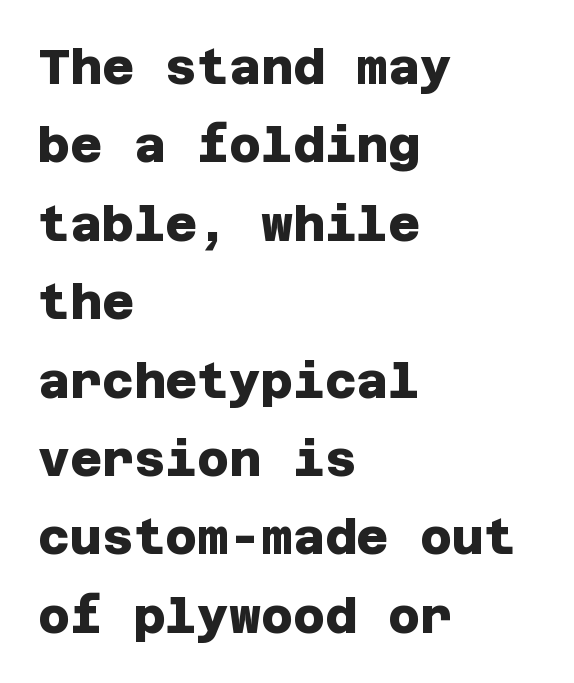
Q: Is the text bold? A: Yes.
Q: Is the typeface a serif or a sans-serif typeface? A: Sans-serif.
Q: Is the text underlined? A: No.
Q: How is the paragraph aligned? A: Left-aligned.
Q: Is the spacing between letters normal or unusually wide? A: Normal.
Q: Is the spacing between lines tight, normal or loose? A: Normal.
Q: Width (condensed, normal, or wide)? A: Normal.
Q: Stroke contrast? A: Low.
Q: x-height? A: Large.
